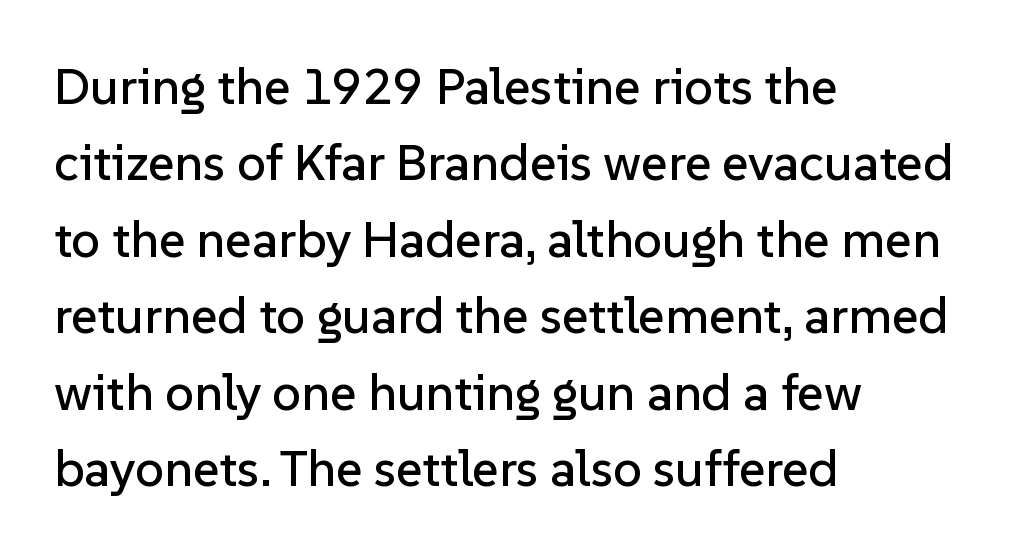
{"serif": "no", "italic": "no", "width": "normal", "stroke_contrast": "low", "x_height": "medium", "monospaced": "no", "underline": "no", "align": "left", "line_spacing": "normal", "line_spacing_ratio": 1.5, "letter_spacing": "normal", "letter_spacing_em": 0.0, "glyph_px": 51}
